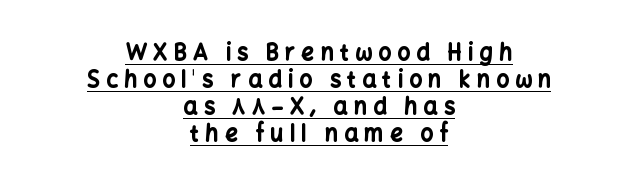
Q: Is the text bold? A: Yes.
Q: Is the text italic (slanted)? A: No, it is upright.
Q: Is the text underlined? A: Yes.
Q: How is the paragraph aligned? A: Centered.
Q: Is the spacing between letters normal or unusually wide? A: Unusually wide.
